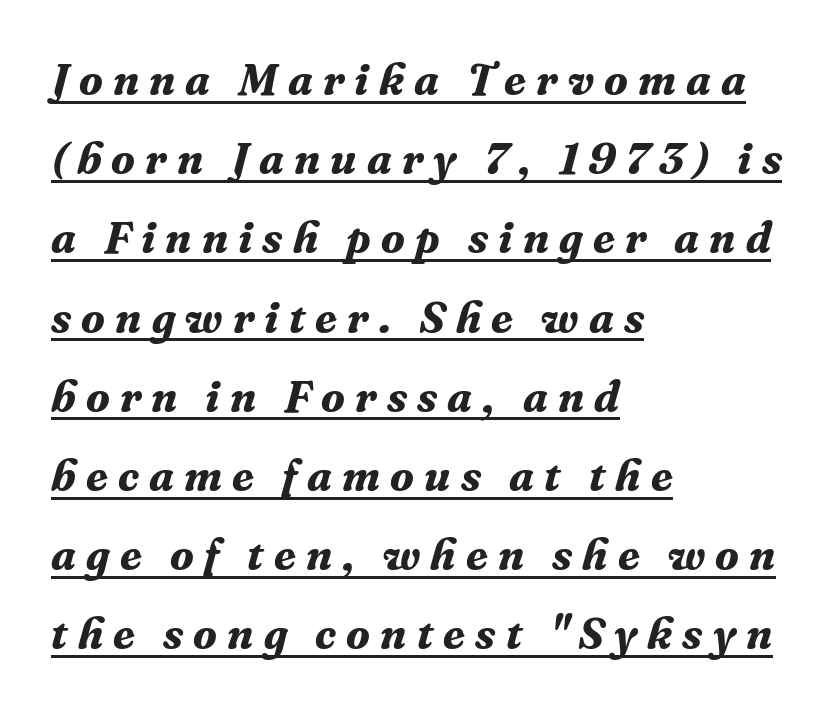
The image shows 44 px bold serif type, italic (leaning right); set left-aligned, line spacing 1.8x, unusually wide letter spacing (+0.23 em), underlined; medium stroke contrast and a medium x-height.
